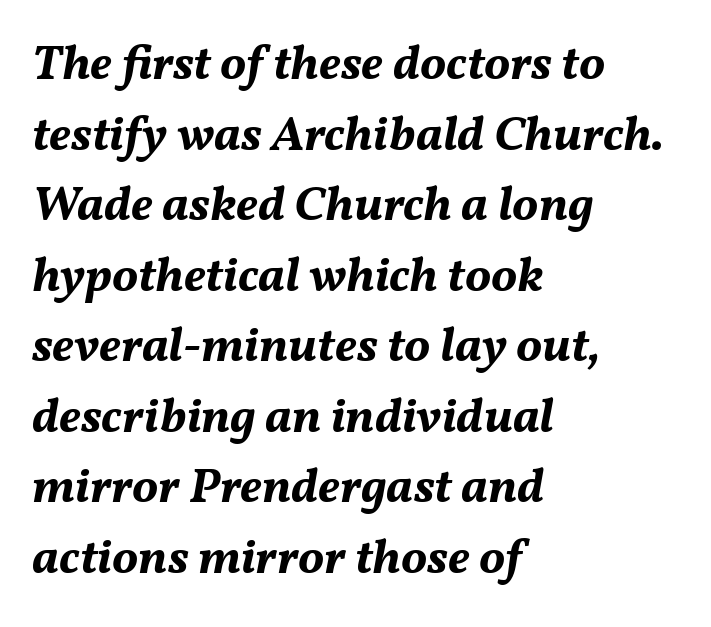
How are the letters spaced? Ordinarily, with no added tracking. Varying glyph widths throughout — classic text-font behaviour. How heavy is the stroke? Heavy — this is a bold. Leftover space on each line is placed entirely after the last word. Bare-footed words on every line. Observe the lean: these are italic letterforms.
